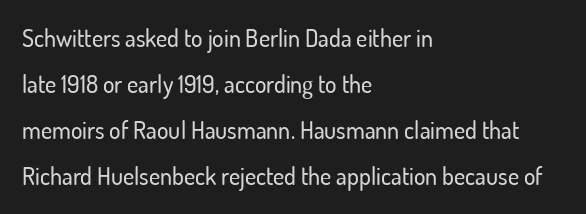
{"italic": "no", "underline": "no", "align": "left", "line_spacing": "loose", "line_spacing_ratio": 1.92, "letter_spacing": "normal", "letter_spacing_em": 0.0, "glyph_px": 24}
